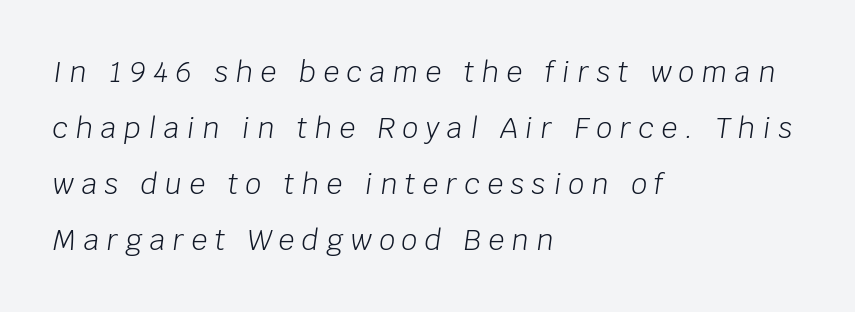
Q: Is the text bold? A: No.
Q: Is the text italic (slanted)? A: Yes, it leans right by about 8 degrees.
Q: Is the text underlined? A: No.
Q: How is the paragraph aligned? A: Left-aligned.
Q: Is the spacing between letters normal or unusually wide? A: Unusually wide.
Q: Is the spacing between lines tight, normal or loose? A: Loose.
Q: Width (condensed, normal, or wide)? A: Normal.
Q: Stroke contrast? A: Low.
Q: x-height? A: Large.
Q: Monospaced? A: No.
